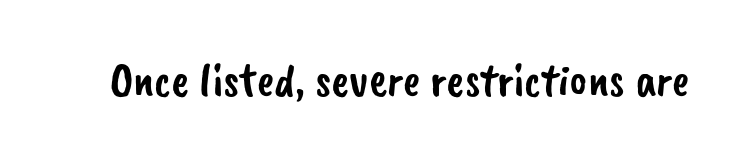
The image shows 48 px sans-serif type; set normal letter spacing, not underlined; low stroke contrast and a small x-height.
